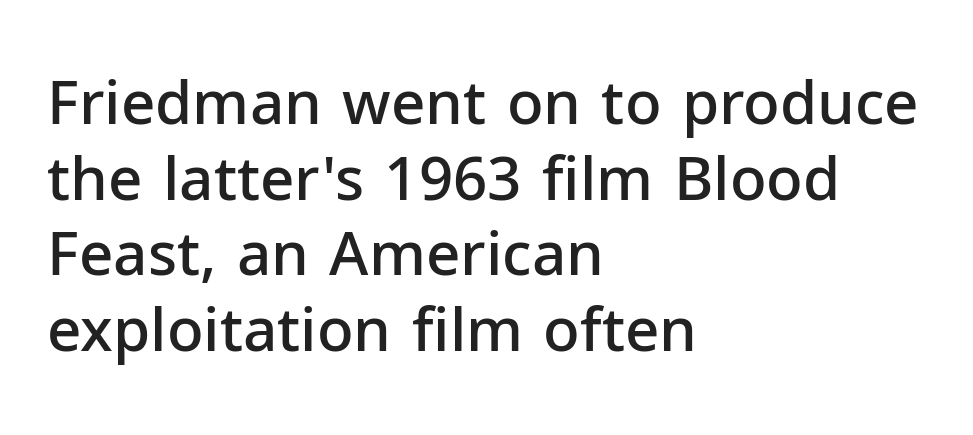
A roman cut, with each character standing at attention. The strip under each line holds only bare page. Serifs: no, the terminals of the letterforms are clean. Moderately thickened strokes mark this as semibold type.
